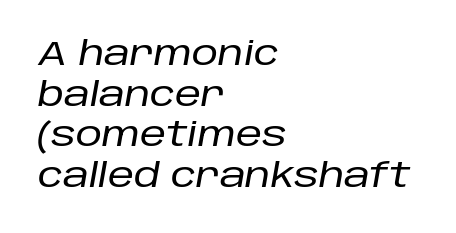
Tracking here is standard; glyphs follow each other at the usual distance. You could not count columns in this text — the font is proportionally spaced. The text carries the slant typical of an italic or oblique font. Beneath every word, the page is bare. Typeset ragged right — the left edge is the straight one.
